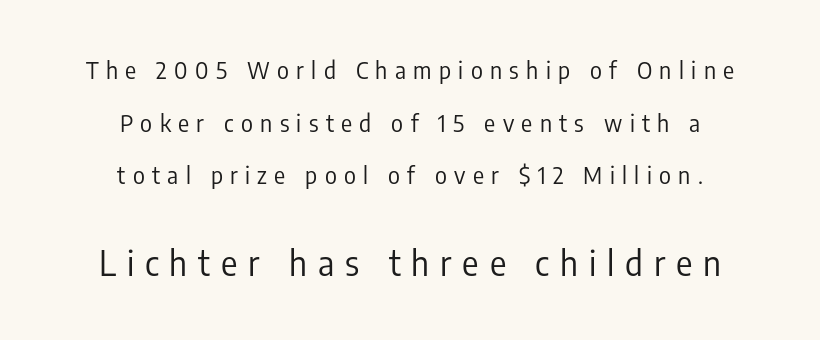
Quick note: not italic, upright. Each row of text sits above clean, open space. In CSS terms this would be text-align: center. Note: smaller setting up top, larger setting below.
